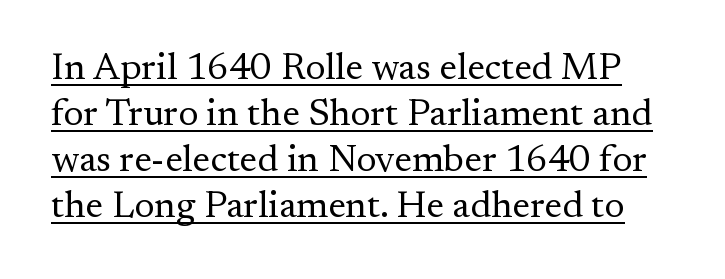
The image shows 38 px regular-weight serif type, upright; set line spacing 1.21x, normal letter spacing, underlined; medium stroke contrast and a small x-height.
